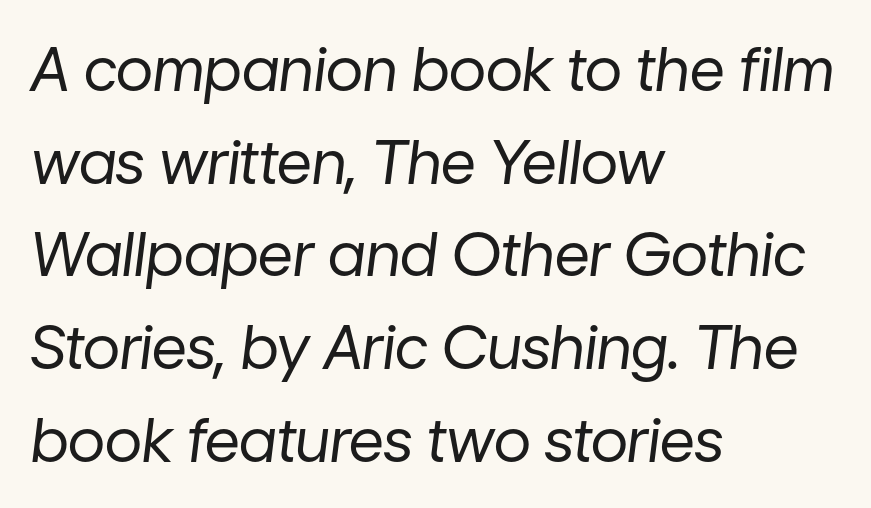
Q: Is the text bold? A: No.
Q: Is the text italic (slanted)? A: Yes, it leans right by about 7 degrees.
Q: Is the text underlined? A: No.
Q: How is the paragraph aligned? A: Left-aligned.
Q: Is the spacing between letters normal or unusually wide? A: Normal.
Q: Is the spacing between lines tight, normal or loose? A: Normal.
Q: Width (condensed, normal, or wide)? A: Normal.
Q: Stroke contrast? A: Low.
Q: x-height? A: Medium.
Q: Monospaced? A: No.
